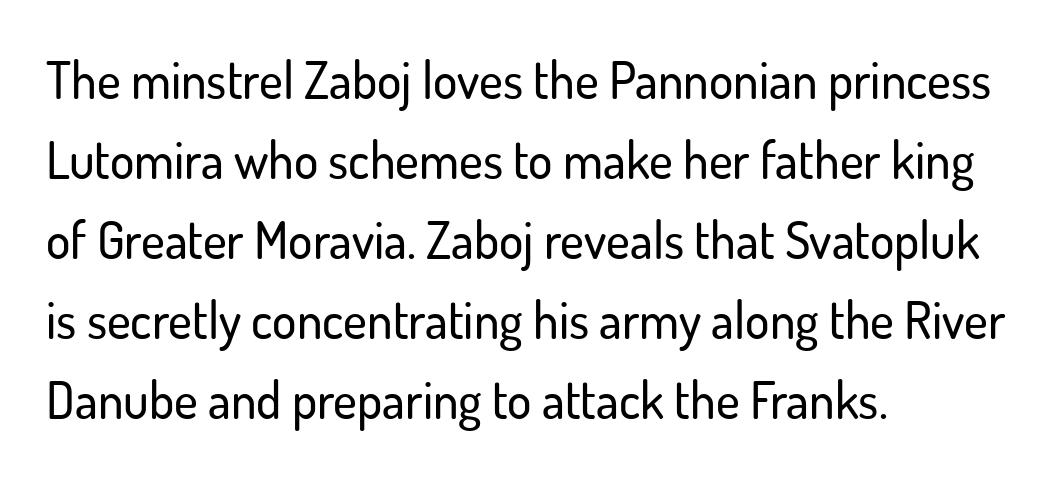
Q: Is the text italic (slanted)? A: No, it is upright.
Q: Is the typeface a serif or a sans-serif typeface? A: Sans-serif.
Q: Is the text underlined? A: No.
Q: How is the paragraph aligned? A: Left-aligned.
Q: Is the spacing between letters normal or unusually wide? A: Normal.
Q: Is the spacing between lines tight, normal or loose? A: Normal.
Q: Width (condensed, normal, or wide)? A: Normal.
Q: Stroke contrast? A: Low.
Q: x-height? A: Small.
Q: Monospaced? A: No.
